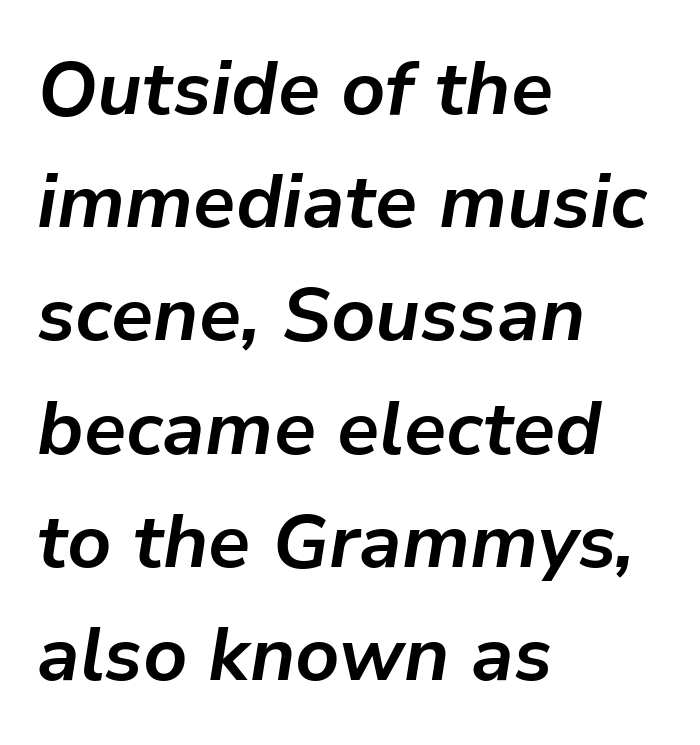
Pretty heavy lettering here — definitely bold. Emphasis-style slanted type is in use. Caption: standard tracking, unaltered. One glance says typical: line gaps are just what's usual. The passage is arranged the way most books set body copy — flush left.
